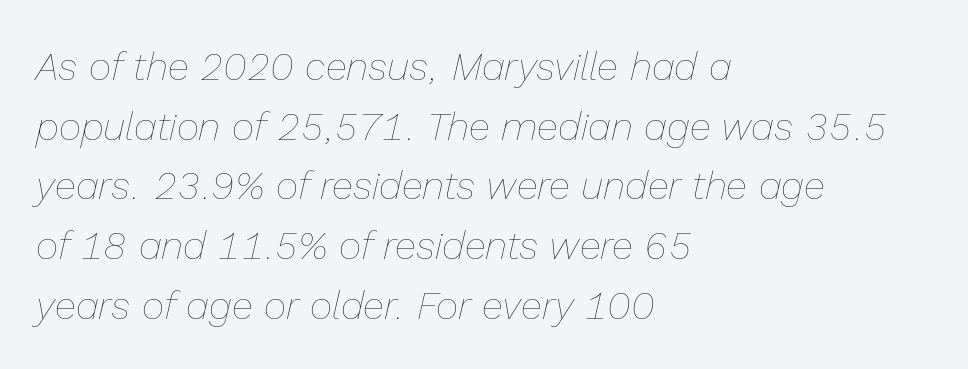
Bold? No — there's no thickening of the strokes. The glyphs look as if they've been sheared to an angle. The setting favours the left margin, as ordinary paragraphs usually do. The baseline area is clear. You could not count columns in this text — the font is proportionally spaced.
